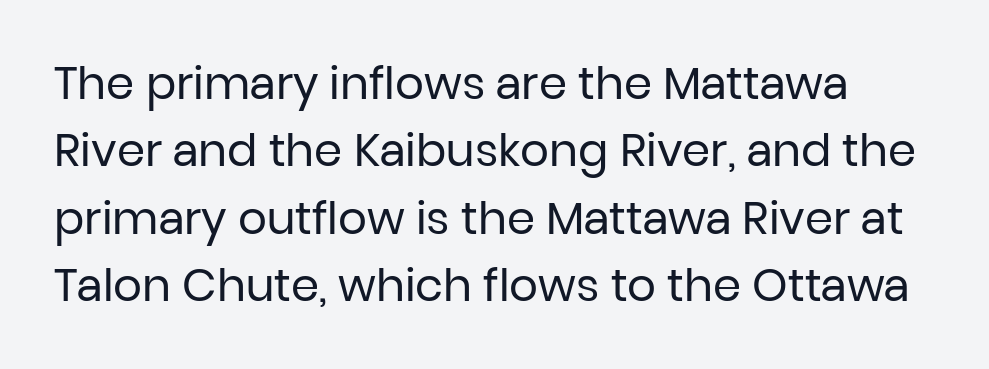
The image shows 45 px regular-weight sans-serif type, upright; set normal line spacing (1.5x), normal letter spacing, not underlined; low stroke contrast and a medium x-height.
